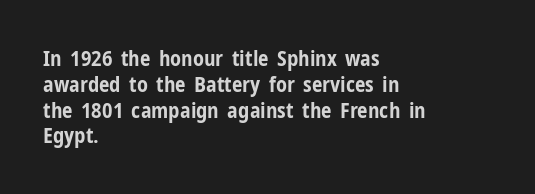
{"italic": "no", "bold": "yes", "underline": "no", "align": "left", "line_spacing_ratio": 1.23, "letter_spacing": "normal", "letter_spacing_em": 0.0, "glyph_px": 21}
